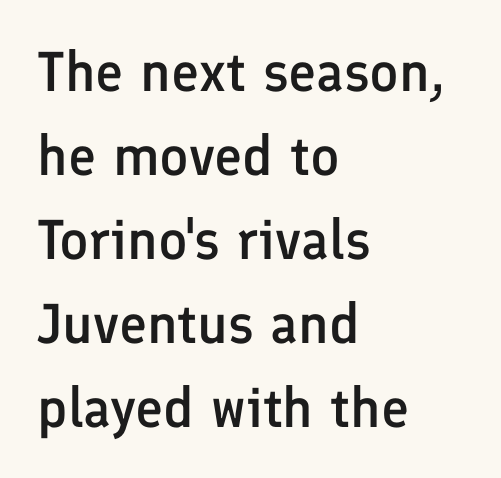
Q: Is the text bold? A: Semi-bold.
Q: Is the text italic (slanted)? A: No, it is upright.
Q: Is the typeface a serif or a sans-serif typeface? A: Sans-serif.
Q: Is the text underlined? A: No.
Q: How is the paragraph aligned? A: Left-aligned.
Q: Is the spacing between letters normal or unusually wide? A: Normal.
Q: Is the spacing between lines tight, normal or loose? A: Normal.
Q: Width (condensed, normal, or wide)? A: Normal.
Q: Stroke contrast? A: Low.
Q: x-height? A: Medium.
Q: Monospaced? A: No.
